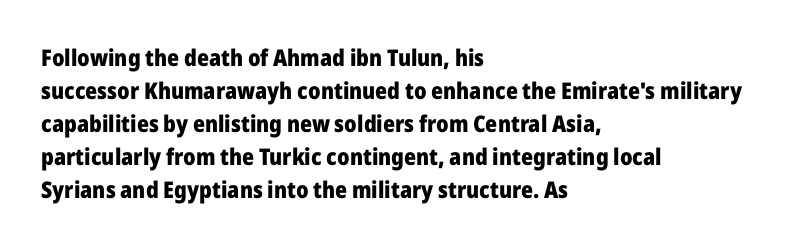
The image shows 23 px bold type, upright; set left-aligned, normal line spacing (1.43x), normal letter spacing, not underlined.
